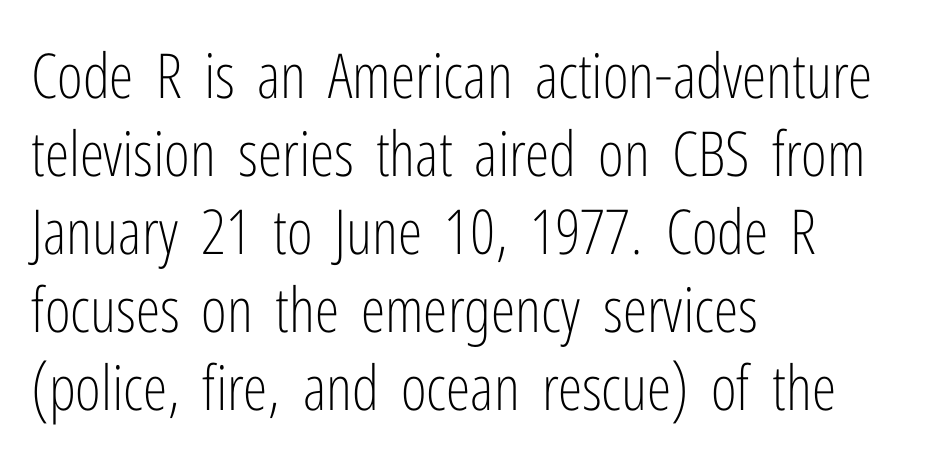
The space beneath each line is pristine and unruled. Baseline-to-baseline distance is the conventional proportion of letter height. The face looks like a standard text weight, possibly lighter. If you drew a line through each stem, it would be perfectly vertical. This sample is left-justified, so line endings fall wherever the words run out.
